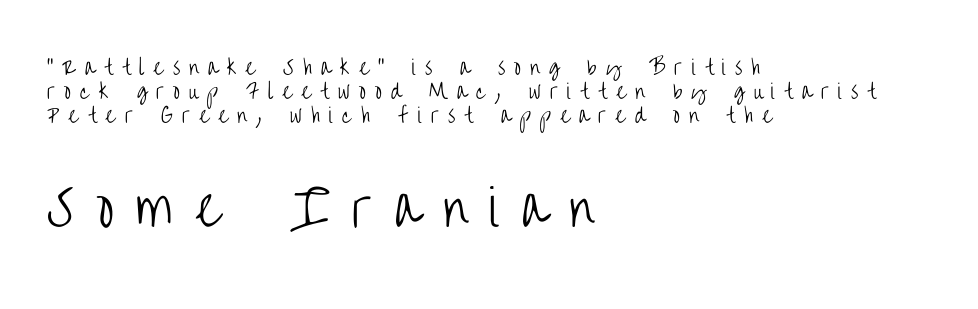
Q: Is the text bold? A: No.
Q: Is the text italic (slanted)? A: No, it is upright.
Q: Is the typeface a serif or a sans-serif typeface? A: Sans-serif.
Q: Is the text underlined? A: No.
Q: How is the paragraph aligned? A: Left-aligned.
Q: Is the spacing between letters normal or unusually wide? A: Unusually wide.
Q: Which block of text is set in a larger size, the first (top) or the second (bottom)? A: The second (bottom) one.
Q: Width (condensed, normal, or wide)? A: Condensed.
Q: Stroke contrast? A: Low.
Q: x-height? A: Large.
Q: Monospaced? A: No.
